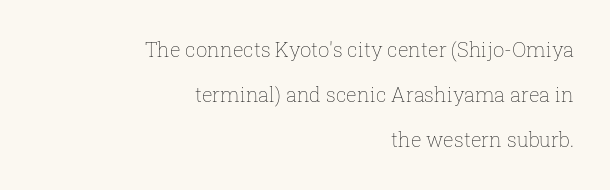
Q: Is the text bold? A: No.
Q: Is the text italic (slanted)? A: No, it is upright.
Q: Is the text underlined? A: No.
Q: How is the paragraph aligned? A: Right-aligned.
Q: Is the spacing between letters normal or unusually wide? A: Normal.
Q: Is the spacing between lines tight, normal or loose? A: Loose.
